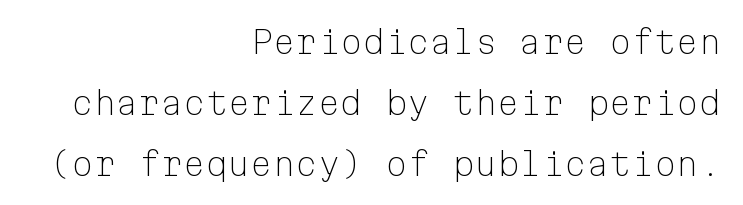
{"serif": "no", "italic": "no", "bold": "no", "weight": "light", "width": "normal", "stroke_contrast": "low", "x_height": "medium", "monospaced": "yes", "underline": "no", "align": "right", "line_spacing": "loose", "line_spacing_ratio": 1.9, "letter_spacing": "normal", "letter_spacing_em": 0.0, "glyph_px": 32}
